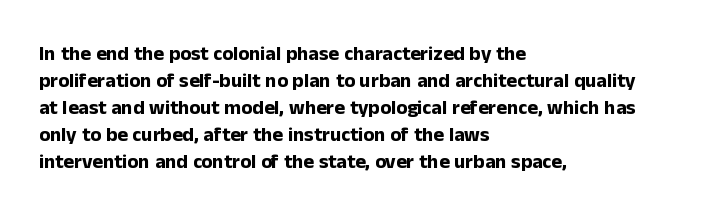
The font's upright variant was chosen for this text. Notice how the passage keeps a crisp vertical edge on the left only. Honestly, the row spacing looks completely unremarkable. Bare-footed words on every line.
